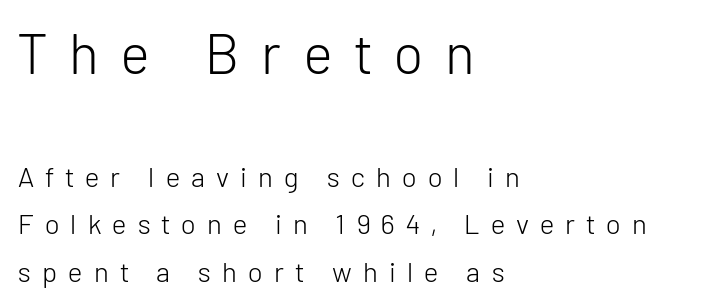
The image shows 56 px light sans-serif type, upright; set left-aligned, line spacing 1.71x, unusually wide letter spacing (+0.4 em), not underlined; the first (top) block is 2.0x larger; low stroke contrast and a medium x-height.
